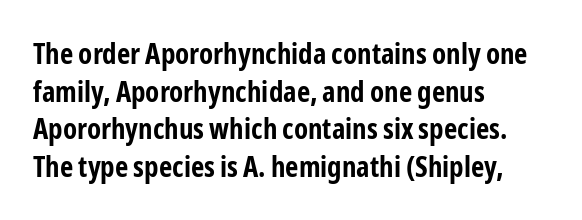
Unlike a traditional serif, this face leaves its strokes unadorned. Each letter keeps its own natural width here, so spacing adapts to shape. Nothing unusual about the tracking: characters are spaced as the font intends. The gap between lines stays unmarked. Every character sits straight up, as roman type does. Visually the block forms a straight wall on the left and a jagged coastline on the right.
